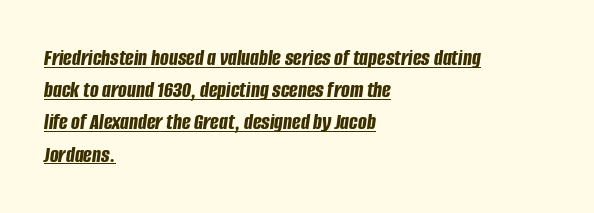
The image shows 23 px bold type, italic (leaning right); set left-aligned, normal line spacing (1.4x), normal letter spacing, underlined.
